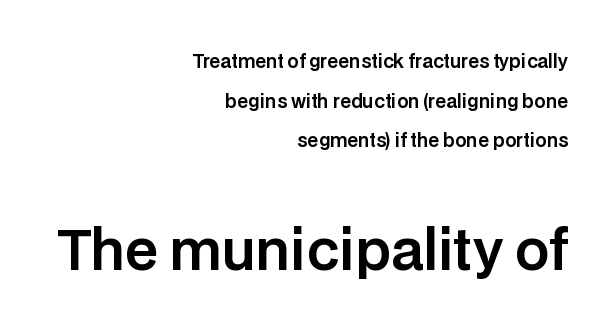
The image shows 54 px sans-serif type, upright; set right-aligned, loose line spacing (2.2x), normal letter spacing, not underlined; the second (bottom) block is 3.0x larger; low stroke contrast and a large x-height.
